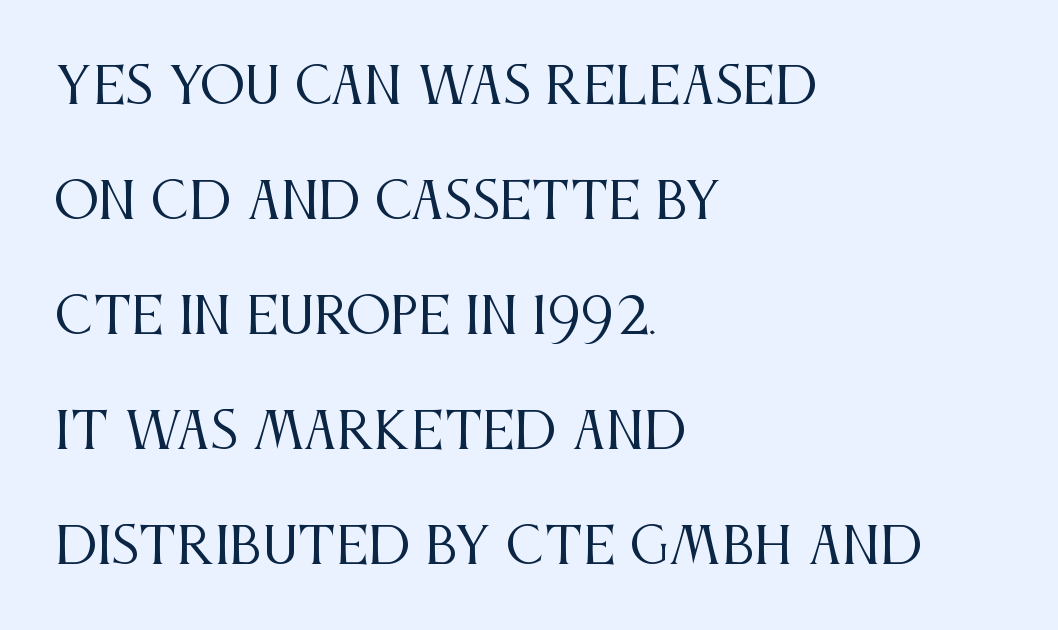
The image shows 50 px regular-weight, condensed serif type, upright; set left-aligned, loose line spacing (2.3x), normal letter spacing, not underlined; medium stroke contrast and a large x-height.
